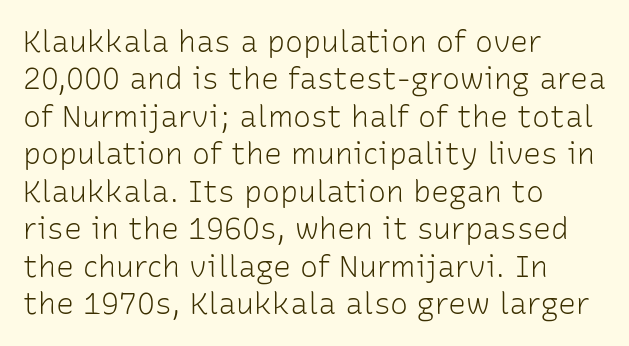
No extra tracking has been applied to these lines. The rendering uses a moderate line-height, typical for paragraphs. The space directly below the letters is spotless. Looks like regular typesetting: each glyph gets only the width it needs.
